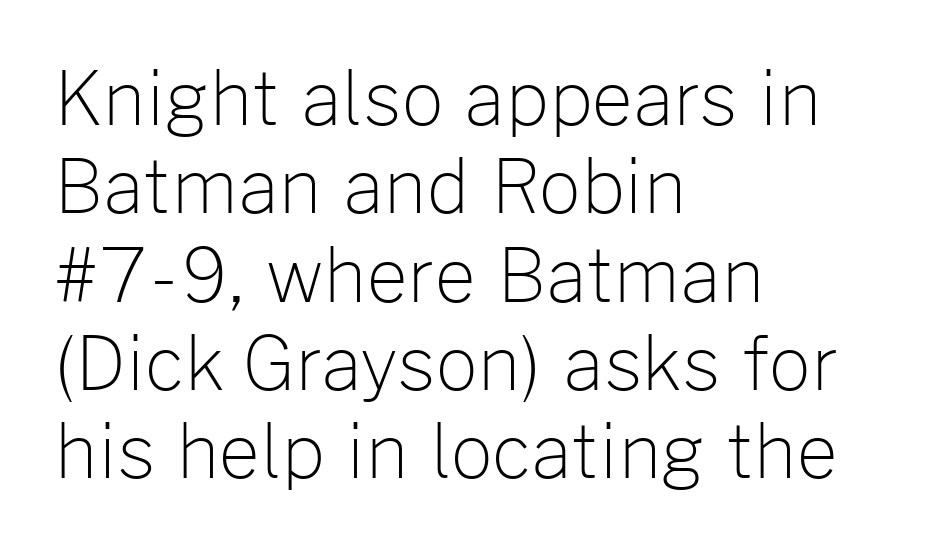
{"serif": "no", "italic": "no", "bold": "no", "weight": "light", "width": "normal", "stroke_contrast": "low", "x_height": "medium", "monospaced": "no", "underline": "no", "align": "left", "line_spacing_ratio": 1.21, "letter_spacing": "normal", "letter_spacing_em": 0.0, "glyph_px": 73}
